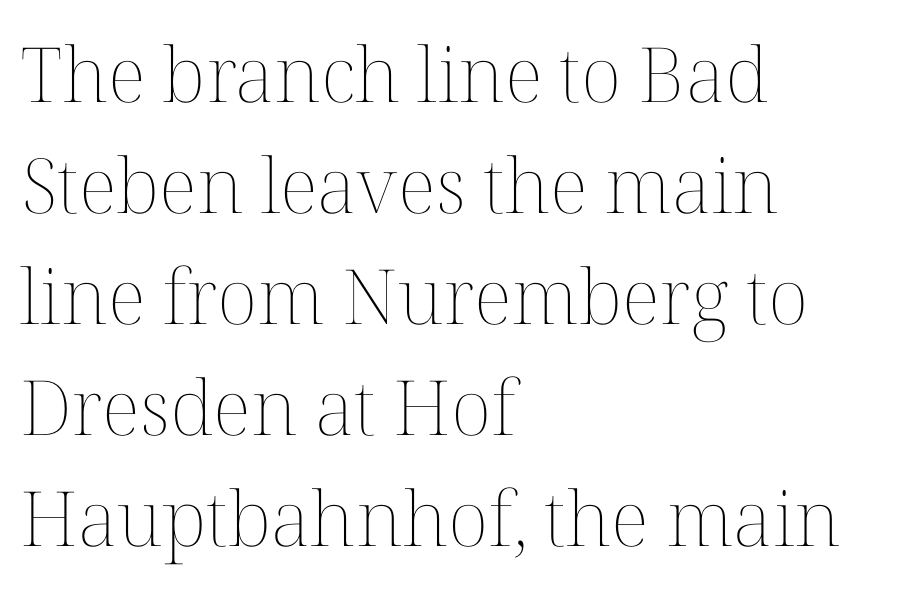
Character widths vary here, with narrow letters taking less room than wide ones. Look at the tracking — it's just the regular setting, nothing added. Each stroke keeps to a modest, everyday thickness or less. When letters stand straight like this, we call the style roman or upright.
